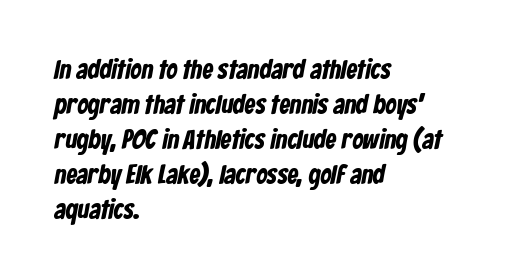
The type is set solid horizontally, with unmodified tracking. The face used here has the dense, thick strokes of a bold. The specimen omits any rule beneath the text block's lines. Compared with typical paragraphs, the rows here are spaced about the same. These lines are set flush left with a ragged right edge.
